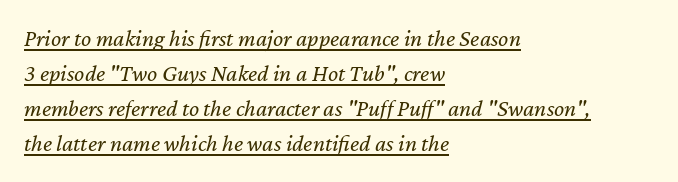
{"italic": "yes", "lean": "right", "slant_degrees": 12, "bold": "no", "underline": "yes", "align": "left", "line_spacing": "normal", "line_spacing_ratio": 1.46, "letter_spacing": "normal", "letter_spacing_em": 0.0, "glyph_px": 24}
